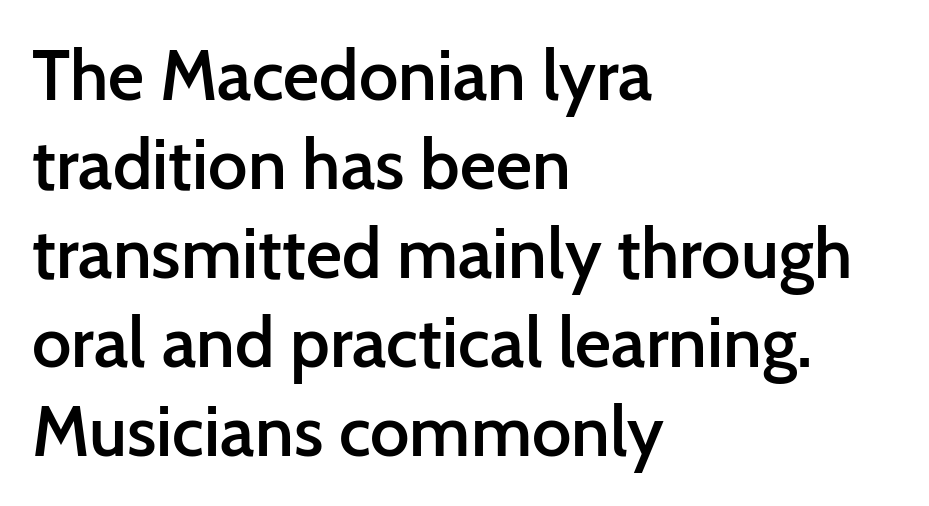
Q: Is the text bold? A: Semi-bold.
Q: Is the text italic (slanted)? A: No, it is upright.
Q: Is the typeface a serif or a sans-serif typeface? A: Sans-serif.
Q: Is the text underlined? A: No.
Q: How is the paragraph aligned? A: Left-aligned.
Q: Is the spacing between letters normal or unusually wide? A: Normal.
Q: Is the spacing between lines tight, normal or loose? A: Normal.
Q: Width (condensed, normal, or wide)? A: Normal.
Q: Stroke contrast? A: Low.
Q: x-height? A: Medium.
Q: Monospaced? A: No.
